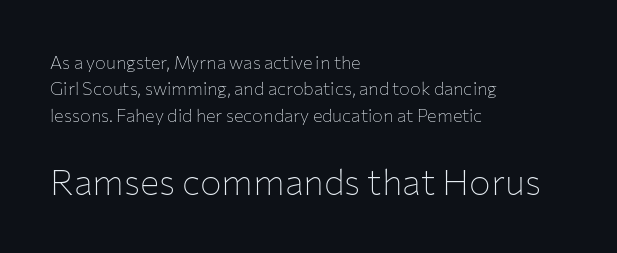
Q: Is the text bold? A: No.
Q: Is the text italic (slanted)? A: No, it is upright.
Q: Is the typeface a serif or a sans-serif typeface? A: Sans-serif.
Q: Is the text underlined? A: No.
Q: How is the paragraph aligned? A: Left-aligned.
Q: Is the spacing between letters normal or unusually wide? A: Normal.
Q: Is the spacing between lines tight, normal or loose? A: Normal.
Q: Which block of text is set in a larger size, the first (top) or the second (bottom)? A: The second (bottom) one.
Q: Width (condensed, normal, or wide)? A: Normal.
Q: Stroke contrast? A: Low.
Q: x-height? A: Medium.
Q: Monospaced? A: No.
